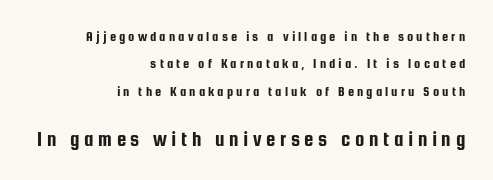
{"italic": "no", "underline": "no", "align": "right", "line_spacing": "loose", "line_spacing_ratio": 1.96, "letter_spacing": "wide", "letter_spacing_em": 0.22, "larger_block": "second", "size_ratio": 1.5, "glyph_px": 21}
